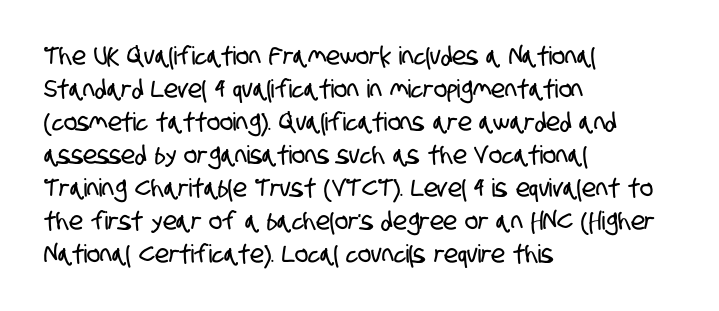
Short and long lines alike share a common starting point at left. Vertically, the passage feels balanced, rows spaced as you'd expect. Words appear dense and cohesive because spacing is normal. Quick note: underline off.
